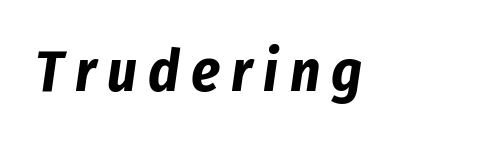
Q: Is the text bold? A: Yes.
Q: Is the text italic (slanted)? A: Yes, it leans right by about 8 degrees.
Q: Is the text underlined? A: No.
Q: Width (condensed, normal, or wide)? A: Condensed.
Q: Stroke contrast? A: Low.
Q: x-height? A: Medium.
Q: Monospaced? A: No.
